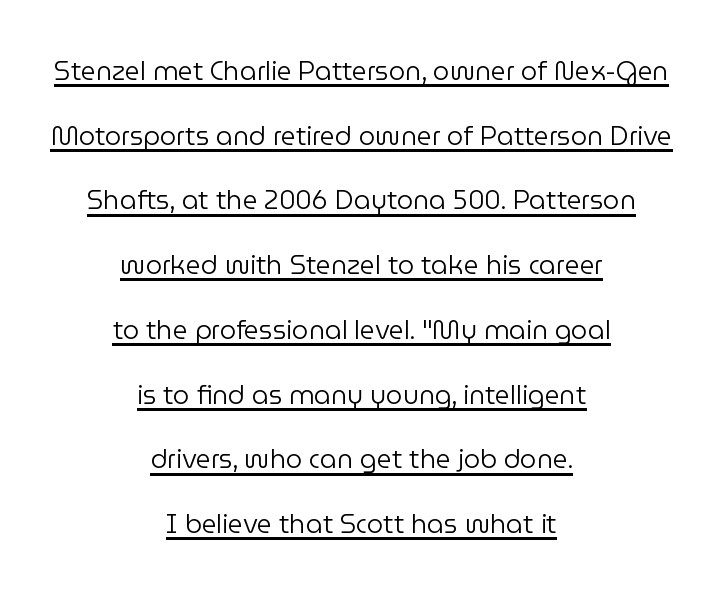
In CSS terms this would be text-align: center. Notice how the stems are strictly vertical — no italics here. You could fit nearly another row in the gap between these rows. The words here are underlined. The horizontal fit of the characters is conventional and even. These glyphs show unthickened strokes, regular width or finer.
